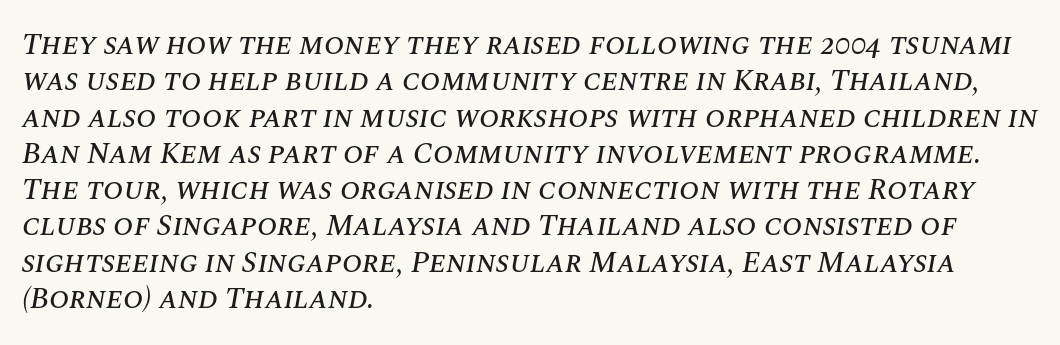
Words float on clear page, feet unadorned. The glyphs look as if they've been sheared to an angle. The letters sit at their default tracking, neither squeezed nor spread. This sample has the flowing, uneven cadence of proportional lettering. The paragraph shown leans on its left margin.
